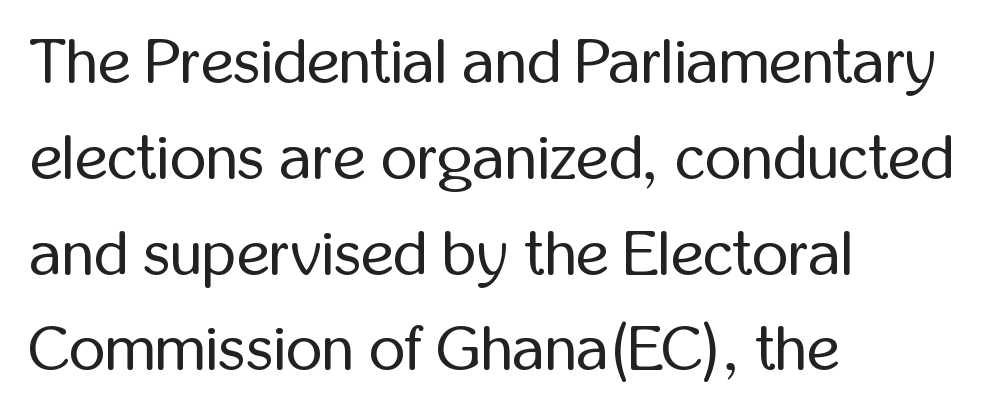
The image shows 63 px regular-weight, condensed sans-serif type, upright; set left-aligned, normal line spacing (1.52x), normal letter spacing, not underlined; low stroke contrast and a medium x-height.
